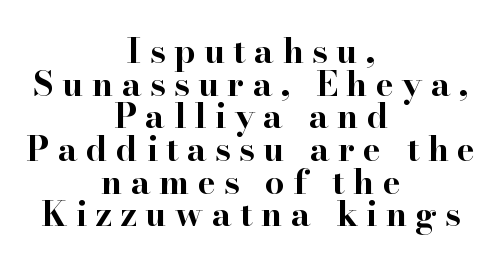
Q: Is the text bold? A: Yes.
Q: Is the text italic (slanted)? A: No, it is upright.
Q: Is the typeface a serif or a sans-serif typeface? A: Serif.
Q: Is the text underlined? A: No.
Q: How is the paragraph aligned? A: Centered.
Q: Is the spacing between letters normal or unusually wide? A: Unusually wide.
Q: Is the spacing between lines tight, normal or loose? A: Tight.
Q: Width (condensed, normal, or wide)? A: Wide.
Q: Stroke contrast? A: High.
Q: x-height? A: Small.
Q: Monospaced? A: No.
